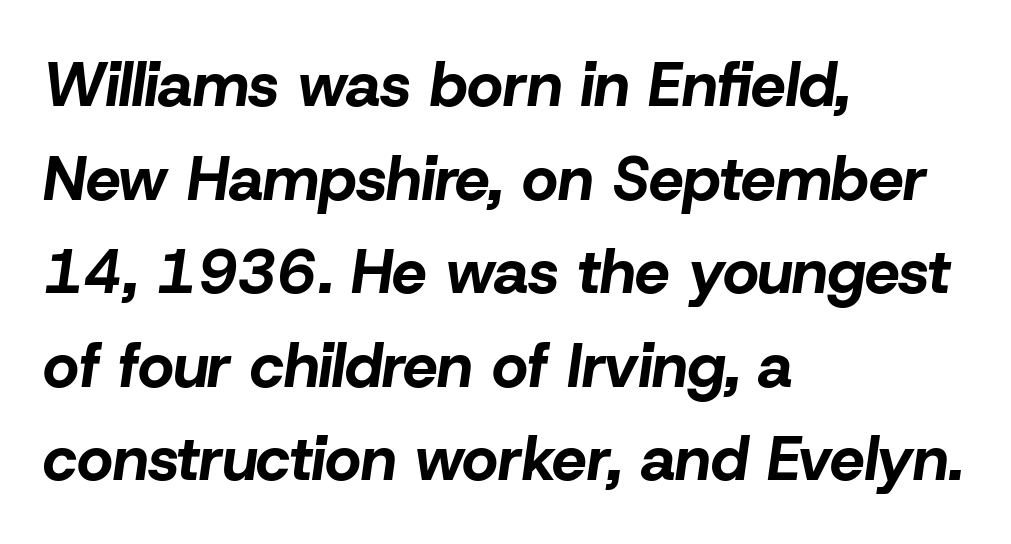
Q: Is the text bold? A: Yes.
Q: Is the text italic (slanted)? A: Yes, it leans right by about 8 degrees.
Q: Is the text underlined? A: No.
Q: How is the paragraph aligned? A: Left-aligned.
Q: Is the spacing between letters normal or unusually wide? A: Normal.
Q: Is the spacing between lines tight, normal or loose? A: Normal.
Q: Width (condensed, normal, or wide)? A: Normal.
Q: Stroke contrast? A: Low.
Q: x-height? A: Medium.
Q: Monospaced? A: No.
